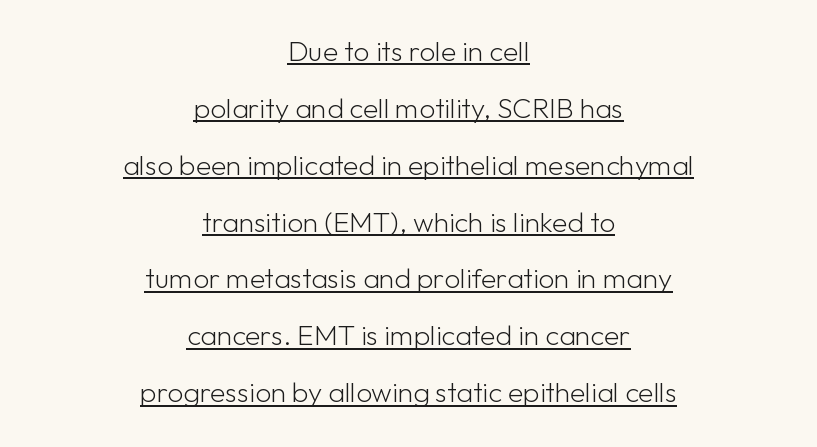
Q: Is the text bold? A: No.
Q: Is the text italic (slanted)? A: No, it is upright.
Q: Is the typeface a serif or a sans-serif typeface? A: Sans-serif.
Q: Is the text underlined? A: Yes.
Q: How is the paragraph aligned? A: Centered.
Q: Is the spacing between letters normal or unusually wide? A: Normal.
Q: Is the spacing between lines tight, normal or loose? A: Loose.
Q: Width (condensed, normal, or wide)? A: Normal.
Q: Stroke contrast? A: Low.
Q: x-height? A: Medium.
Q: Monospaced? A: No.
